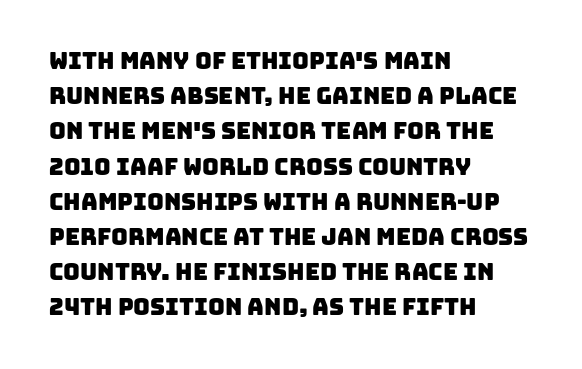
{"underline": "no", "align": "left", "line_spacing": "normal", "line_spacing_ratio": 1.53, "letter_spacing": "normal", "letter_spacing_em": 0.0, "glyph_px": 23}
